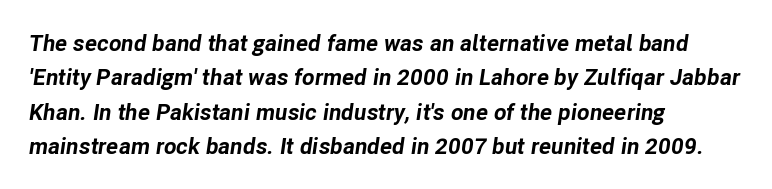
The image shows 23 px bold type, italic (leaning right); set left-aligned, normal line spacing (1.49x), normal letter spacing, not underlined.
